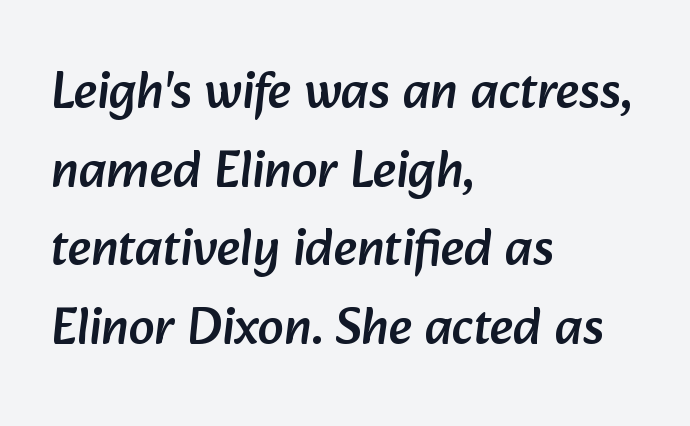
Descenders hang freely into open space. Letter spacing: default. The rendering uses natural spacing where letterforms have individual widths. The text was rendered using a sans face with plain stroke endings. Reading down the column, the eye jumps a familiar distance to each next line.
